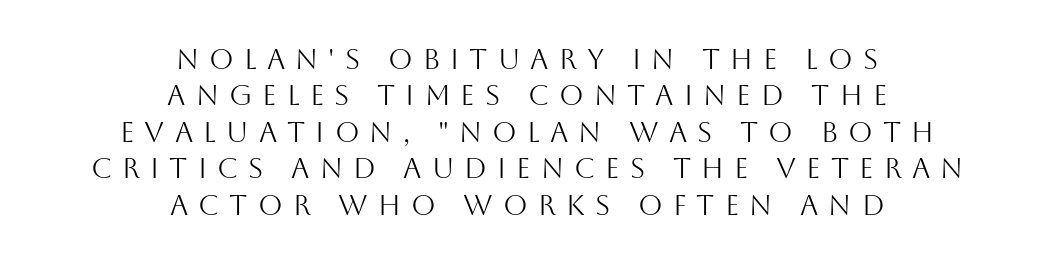
Q: Is the text bold? A: No.
Q: Is the text italic (slanted)? A: No, it is upright.
Q: Is the typeface a serif or a sans-serif typeface? A: Sans-serif.
Q: Is the text underlined? A: No.
Q: How is the paragraph aligned? A: Centered.
Q: Is the spacing between letters normal or unusually wide? A: Unusually wide.
Q: Is the spacing between lines tight, normal or loose? A: Normal.
Q: Width (condensed, normal, or wide)? A: Normal.
Q: Stroke contrast? A: Medium.
Q: x-height? A: Large.
Q: Monospaced? A: No.
